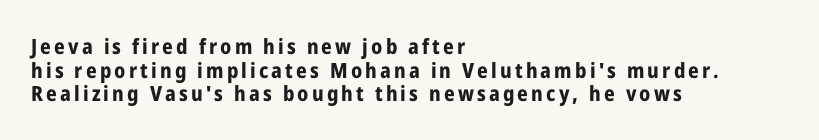
{"italic": "no", "bold": "yes", "underline": "no", "align": "left", "line_spacing": "tight", "line_spacing_ratio": 1.13, "glyph_px": 21}
